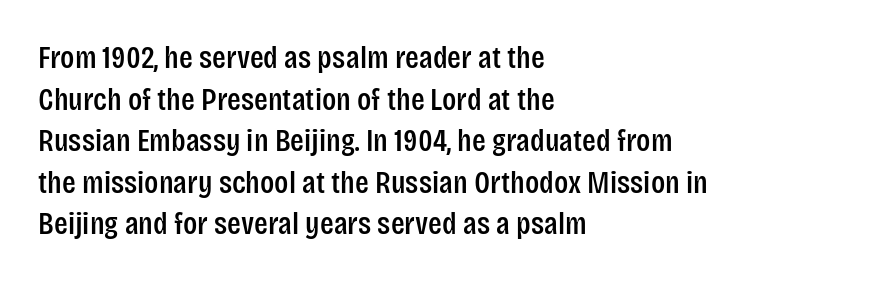
The image shows 32 px condensed sans-serif type, upright; set left-aligned, normal line spacing (1.3x), normal letter spacing, not underlined; low stroke contrast and a large x-height.
